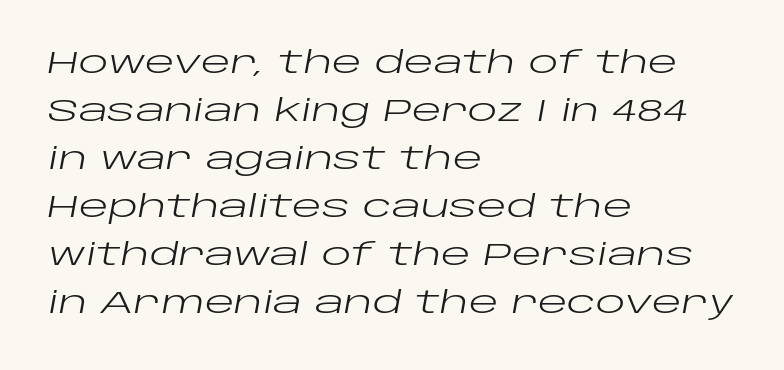
In terms of letterspacing, this is plain default setting. Alignment: flush left. Notice how the stems are inclined rather than vertical — that's the hallmark of italics. No word sits above an underline. You could not count columns in this text — the font is proportionally spaced. In terms of leading, this rendering sits right in the middle.
